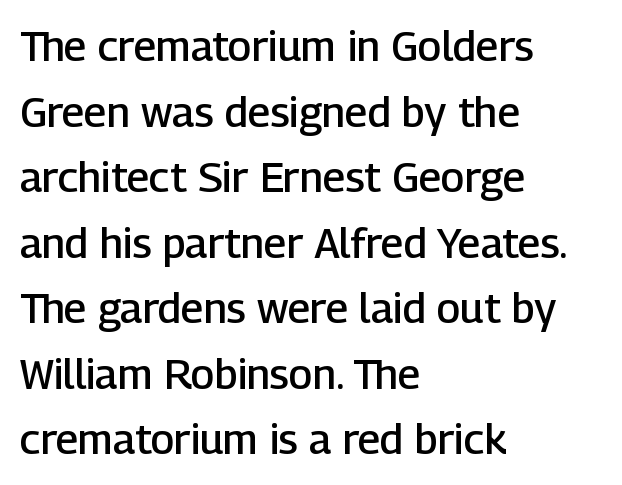
Q: Is the text bold? A: Semi-bold.
Q: Is the text italic (slanted)? A: No, it is upright.
Q: Is the typeface a serif or a sans-serif typeface? A: Sans-serif.
Q: Is the text underlined? A: No.
Q: How is the paragraph aligned? A: Left-aligned.
Q: Is the spacing between letters normal or unusually wide? A: Normal.
Q: Is the spacing between lines tight, normal or loose? A: Normal.
Q: Width (condensed, normal, or wide)? A: Normal.
Q: Stroke contrast? A: Low.
Q: x-height? A: Medium.
Q: Monospaced? A: No.
